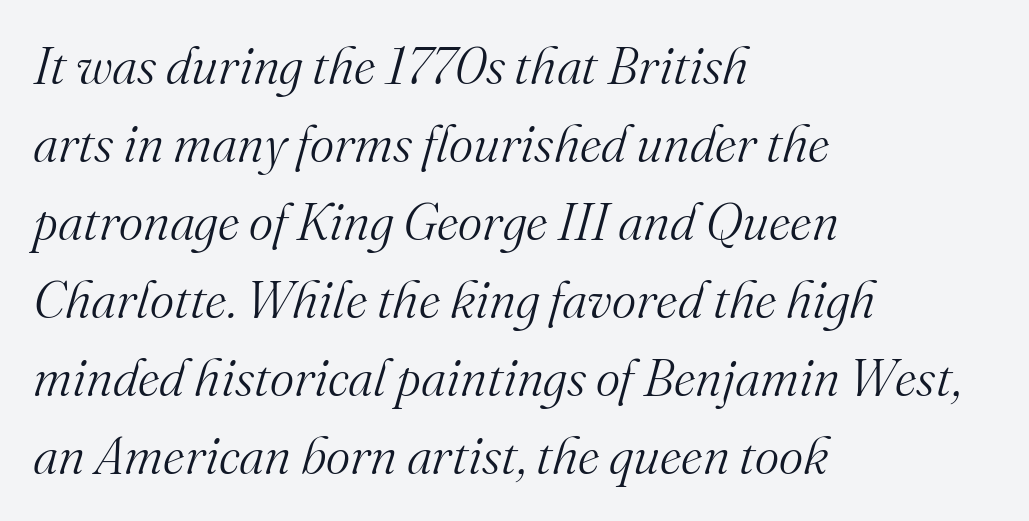
The image shows 52 px light serif type, italic (leaning right); set left-aligned, normal line spacing (1.5x), normal letter spacing, not underlined; medium stroke contrast and a small x-height.
